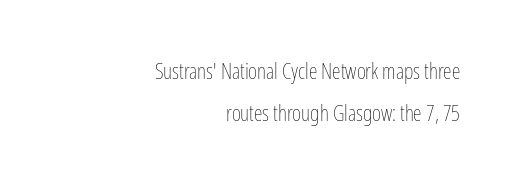
The paragraph has a hard right edge and a soft left edge. The lettering stays uniformly vertical, giving the passage a roman look. The leading is generous, giving the passage an open texture. Glyph-to-glyph distance matches everyday printed text. The letters look calm and open, with moderate or lighter stems.
